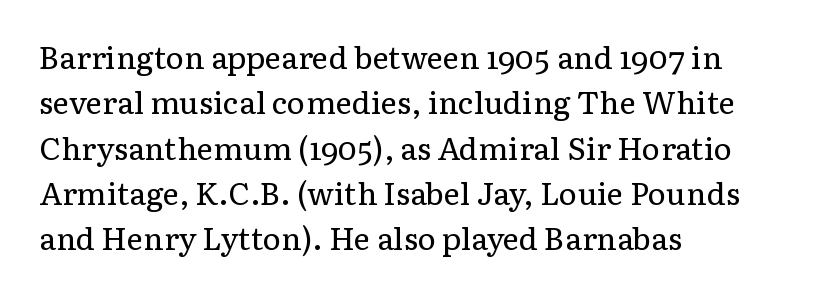
{"serif": "yes", "italic": "no", "bold": "no", "weight": "regular", "width": "normal", "stroke_contrast": "low", "x_height": "medium", "monospaced": "no", "underline": "no", "align": "left", "line_spacing": "normal", "line_spacing_ratio": 1.46, "letter_spacing": "normal", "letter_spacing_em": 0.0, "glyph_px": 31}
